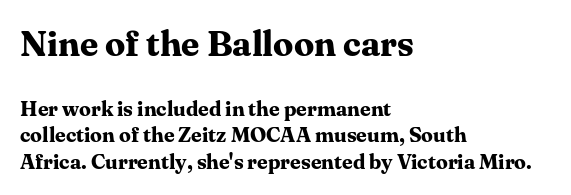
The image shows 36 px bold serif type, upright; set left-aligned, normal line spacing (1.27x), normal letter spacing, not underlined; the first (top) block is 1.71x larger; medium stroke contrast and a medium x-height.
